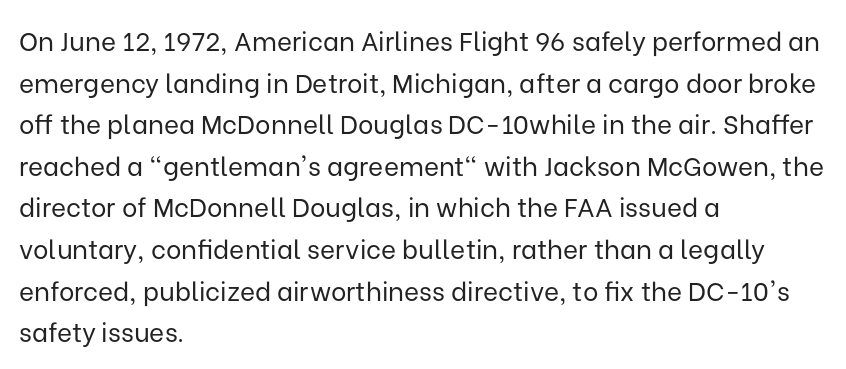
Q: Is the text bold? A: No.
Q: Is the text italic (slanted)? A: No, it is upright.
Q: Is the text underlined? A: No.
Q: How is the paragraph aligned? A: Left-aligned.
Q: Is the spacing between letters normal or unusually wide? A: Normal.
Q: Is the spacing between lines tight, normal or loose? A: Normal.
